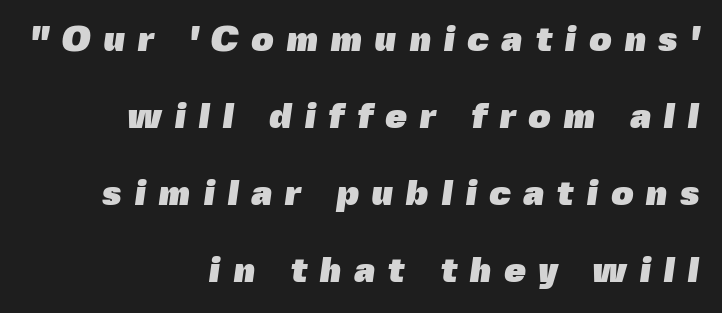
Underline: absent. All the whitespace from short lines collects on the left. The rendering inserts visible extra space after every character. Stroke thickness is high; the sample reads as a true bold.
